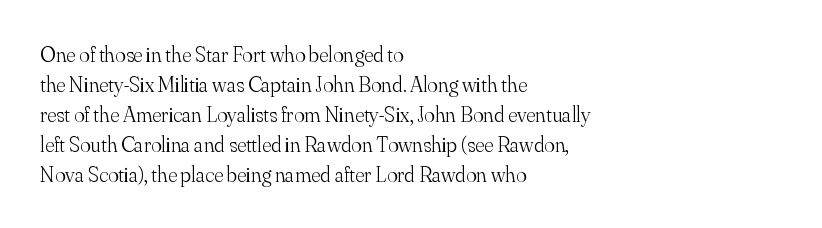
Q: Is the text bold? A: No.
Q: Is the text italic (slanted)? A: No, it is upright.
Q: Is the text underlined? A: No.
Q: How is the paragraph aligned? A: Left-aligned.
Q: Is the spacing between letters normal or unusually wide? A: Normal.
Q: Is the spacing between lines tight, normal or loose? A: Normal.
